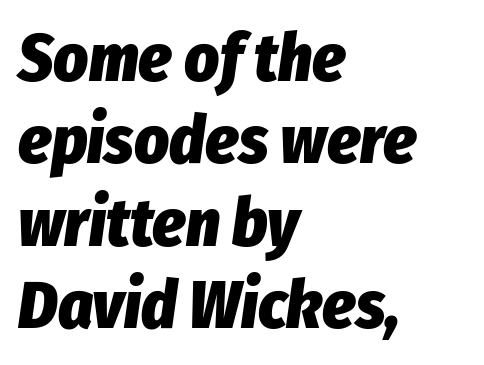
The passage shown is emphatically bold. Is the block centered? No — it sits flush against the left margin. These lines are rendered in a variable-pitch font. The glyphs are unaccompanied by any horizontal stroke below them.
